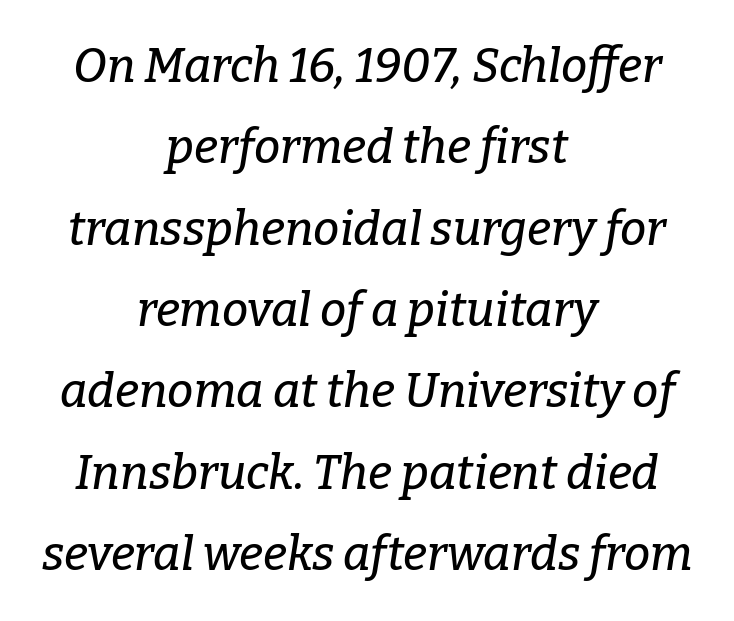
The image shows 47 px serif type, italic (leaning right); set centered, line spacing 1.73x, normal letter spacing, not underlined; low stroke contrast and a medium x-height.
